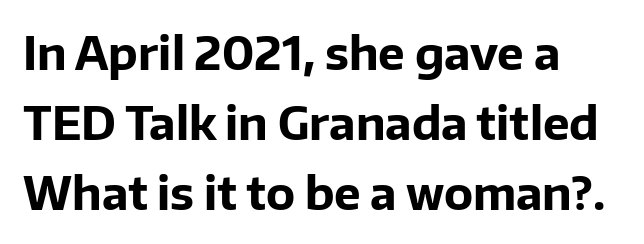
The image shows 45 px bold sans-serif type, upright; set left-aligned, normal line spacing (1.56x), normal letter spacing, not underlined; low stroke contrast and a medium x-height.
